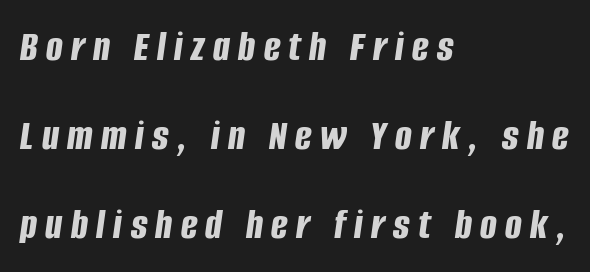
The image shows 44 px bold, condensed type, italic (leaning right); set left-aligned, loose line spacing (2.02x), not underlined; low stroke contrast and a large x-height.
